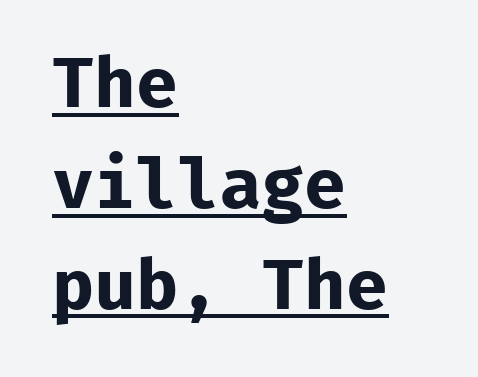
The image shows 70 px bold sans-serif type, upright, monospaced; set left-aligned, normal line spacing (1.44x), normal letter spacing, underlined; low stroke contrast and a medium x-height.
